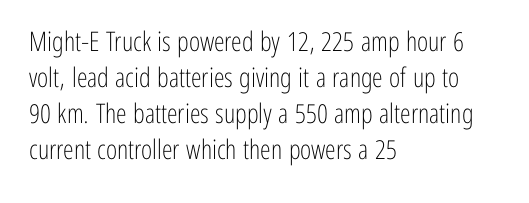
{"italic": "no", "bold": "no", "underline": "no", "align": "left", "line_spacing": "normal", "line_spacing_ratio": 1.33, "letter_spacing": "normal", "letter_spacing_em": 0.0, "glyph_px": 27}
